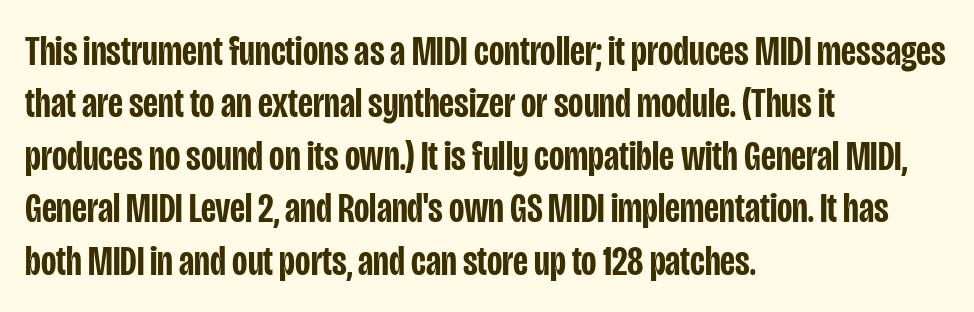
Q: Is the text bold? A: Semi-bold.
Q: Is the text italic (slanted)? A: No, it is upright.
Q: Is the typeface a serif or a sans-serif typeface? A: Sans-serif.
Q: Is the text underlined? A: No.
Q: How is the paragraph aligned? A: Left-aligned.
Q: Is the spacing between letters normal or unusually wide? A: Normal.
Q: Is the spacing between lines tight, normal or loose? A: Normal.
Q: Width (condensed, normal, or wide)? A: Condensed.
Q: Stroke contrast? A: Low.
Q: x-height? A: Large.
Q: Monospaced? A: No.
